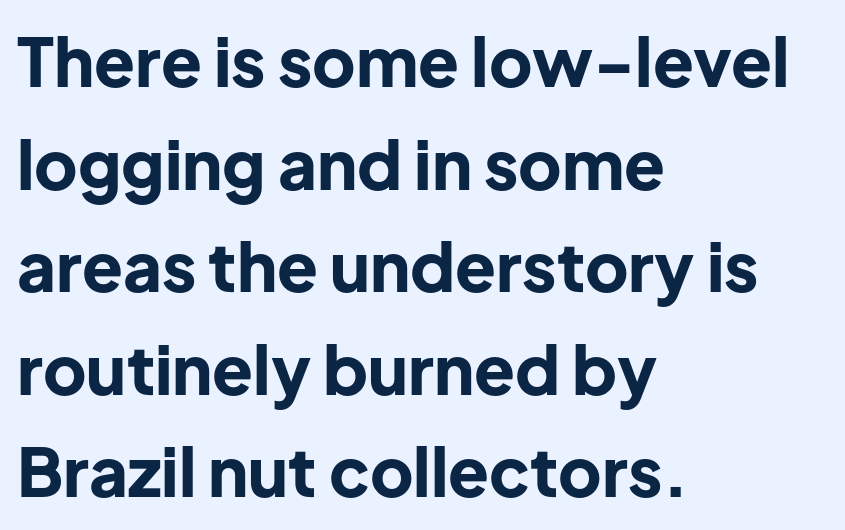
{"serif": "no", "italic": "no", "bold": "yes", "weight": "bold", "width": "normal", "stroke_contrast": "low", "x_height": "medium", "monospaced": "no", "underline": "no", "align": "left", "line_spacing": "normal", "line_spacing_ratio": 1.53, "letter_spacing": "normal", "letter_spacing_em": 0.0, "glyph_px": 67}
